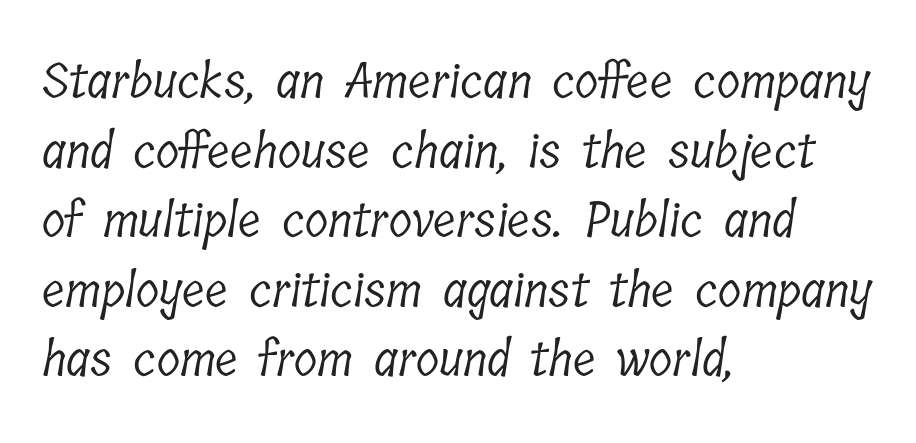
This sample uses plain, unmodified letter spacing. Each letter keeps its own natural width here, so spacing adapts to shape. The space directly below the letters is spotless. One-word summary of the alignment: left.
